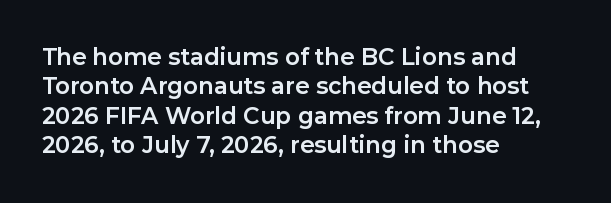
The image shows 23 px bold type, upright; set left-aligned, normal line spacing (1.28x), normal letter spacing, not underlined.
